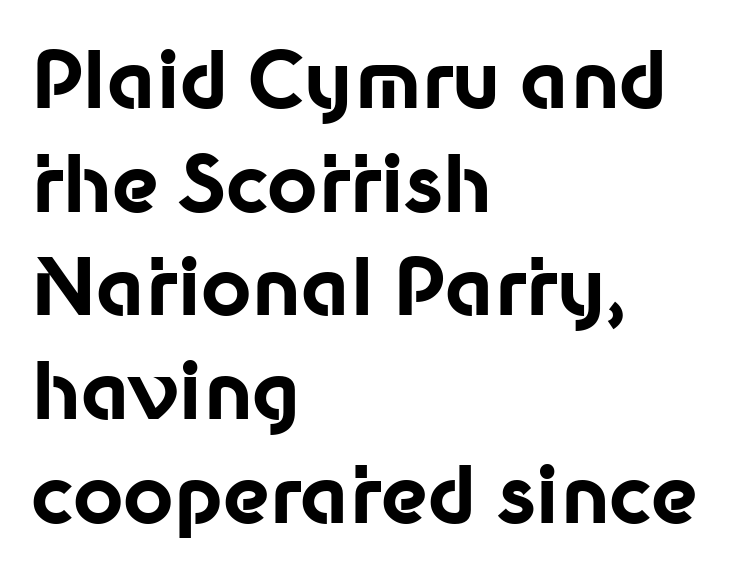
{"serif": "no", "italic": "no", "bold": "yes", "weight": "bold", "width": "normal", "stroke_contrast": "low", "x_height": "medium", "monospaced": "no", "underline": "no", "align": "left", "line_spacing": "normal", "line_spacing_ratio": 1.33, "letter_spacing": "normal", "letter_spacing_em": 0.0, "glyph_px": 78}
